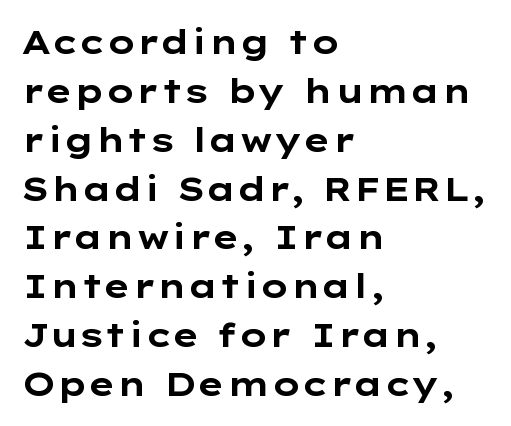
The image shows 33 px bold, wide sans-serif type, upright; set left-aligned, normal line spacing (1.48x), normal letter spacing, not underlined; low stroke contrast and a medium x-height.
